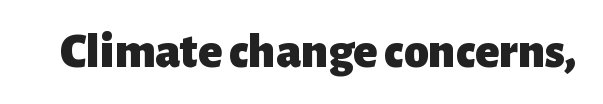
{"serif": "no", "italic": "no", "bold": "yes", "weight": "heavy", "width": "normal", "stroke_contrast": "low", "x_height": "medium", "monospaced": "no", "underline": "no", "letter_spacing": "normal", "letter_spacing_em": 0.0, "glyph_px": 50}
